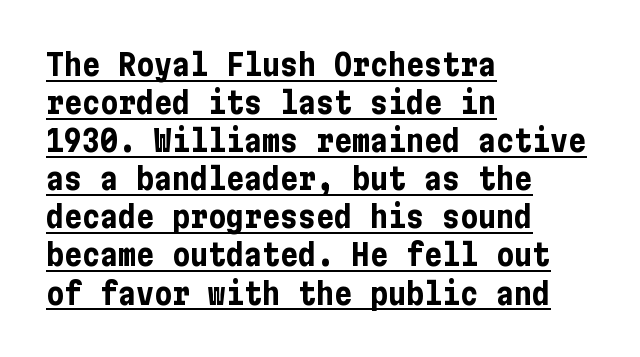
Q: Is the text bold? A: Yes.
Q: Is the text italic (slanted)? A: No, it is upright.
Q: Is the typeface a serif or a sans-serif typeface? A: Sans-serif.
Q: Is the text underlined? A: Yes.
Q: How is the paragraph aligned? A: Left-aligned.
Q: Is the spacing between letters normal or unusually wide? A: Normal.
Q: Is the spacing between lines tight, normal or loose? A: Normal.
Q: Width (condensed, normal, or wide)? A: Condensed.
Q: Stroke contrast? A: Low.
Q: x-height? A: Medium.
